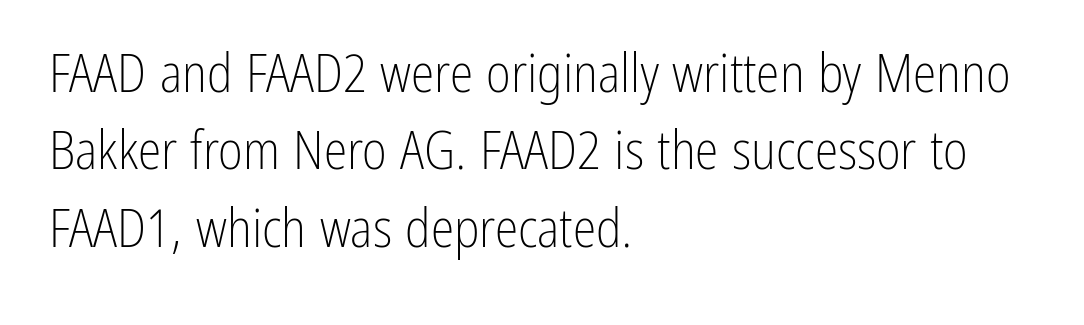
The image shows 53 px light, condensed sans-serif type, upright; set left-aligned, normal line spacing (1.46x), normal letter spacing, not underlined; low stroke contrast and a medium x-height.
